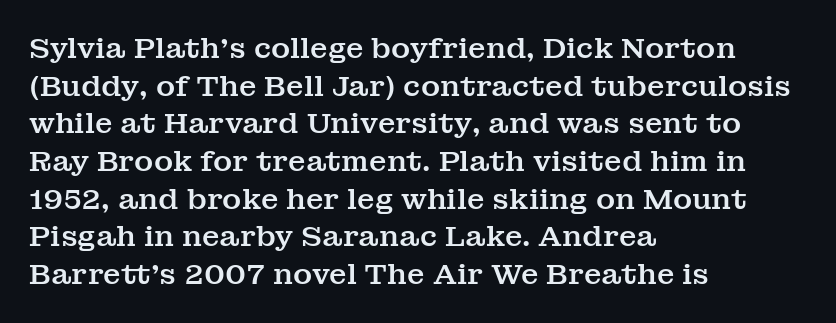
{"serif": "yes", "italic": "no", "width": "normal", "stroke_contrast": "medium", "x_height": "medium", "monospaced": "no", "underline": "no", "align": "left", "line_spacing": "normal", "line_spacing_ratio": 1.3, "letter_spacing": "normal", "letter_spacing_em": 0.0, "glyph_px": 29}
